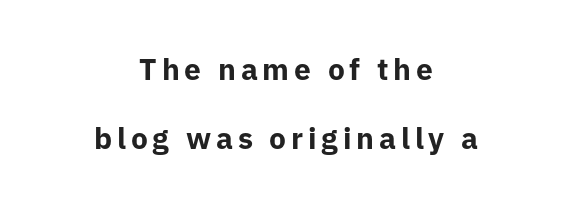
The image shows 30 px bold sans-serif type, upright; set centered, loose line spacing (2.29x), not underlined; low stroke contrast and a medium x-height.
